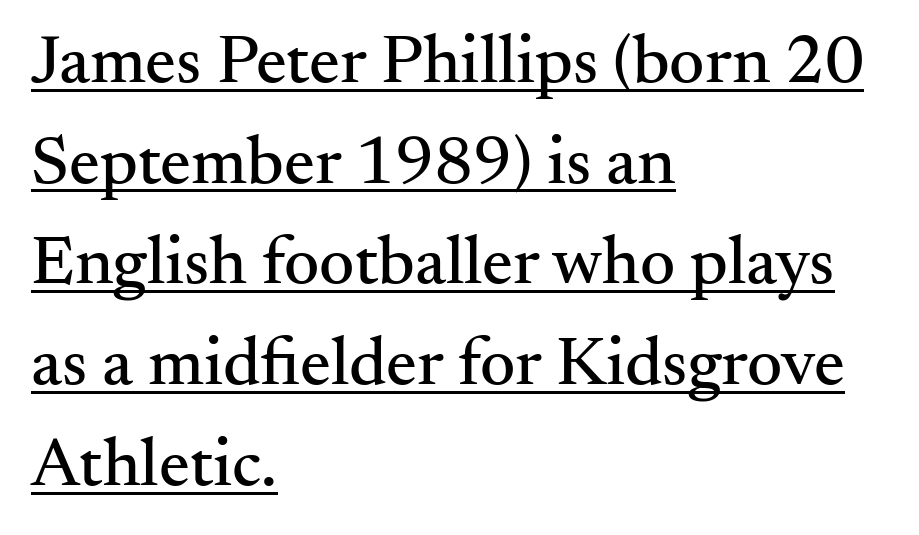
Q: Is the text italic (slanted)? A: No, it is upright.
Q: Is the typeface a serif or a sans-serif typeface? A: Serif.
Q: Is the text underlined? A: Yes.
Q: How is the paragraph aligned? A: Left-aligned.
Q: Is the spacing between letters normal or unusually wide? A: Normal.
Q: Is the spacing between lines tight, normal or loose? A: Normal.
Q: Width (condensed, normal, or wide)? A: Normal.
Q: Stroke contrast? A: Medium.
Q: x-height? A: Small.
Q: Monospaced? A: No.
